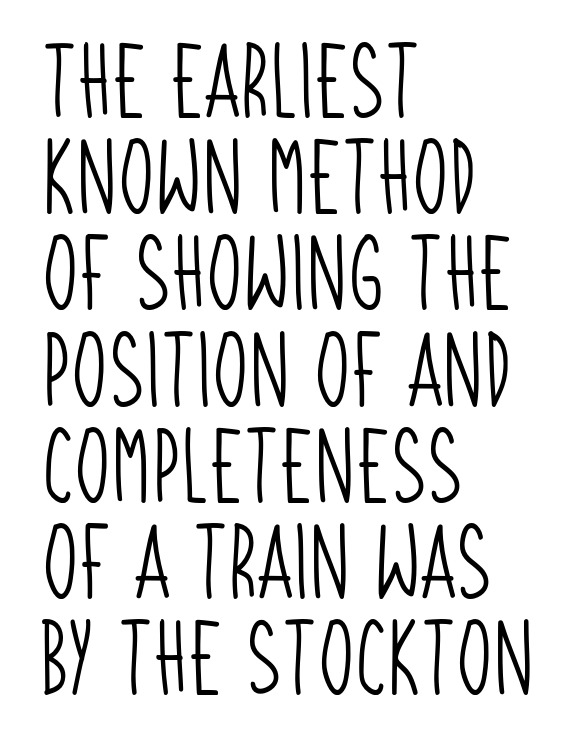
{"serif": "no", "bold": "no", "weight": "light", "width": "condensed", "stroke_contrast": "low", "x_height": "large", "monospaced": "no", "underline": "no", "align": "left", "line_spacing": "normal", "line_spacing_ratio": 1.3, "letter_spacing": "normal", "letter_spacing_em": 0.0, "glyph_px": 74}
